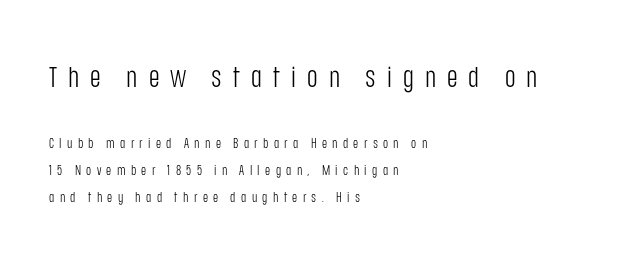
Q: Is the text bold? A: No.
Q: Is the text italic (slanted)? A: No, it is upright.
Q: Is the typeface a serif or a sans-serif typeface? A: Sans-serif.
Q: Is the text underlined? A: No.
Q: How is the paragraph aligned? A: Left-aligned.
Q: Is the spacing between letters normal or unusually wide? A: Unusually wide.
Q: Is the spacing between lines tight, normal or loose? A: Loose.
Q: Which block of text is set in a larger size, the first (top) or the second (bottom)? A: The first (top) one.
Q: Width (condensed, normal, or wide)? A: Condensed.
Q: Stroke contrast? A: Low.
Q: x-height? A: Large.
Q: Monospaced? A: No.
